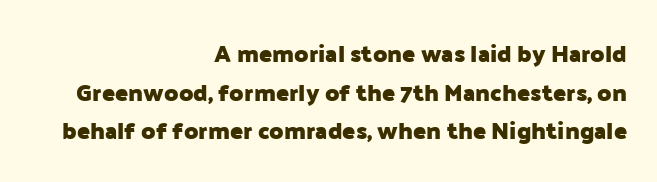
Q: Is the text bold? A: Yes.
Q: Is the text italic (slanted)? A: No, it is upright.
Q: Is the text underlined? A: No.
Q: How is the paragraph aligned? A: Right-aligned.
Q: Is the spacing between letters normal or unusually wide? A: Normal.
Q: Is the spacing between lines tight, normal or loose? A: Normal.
